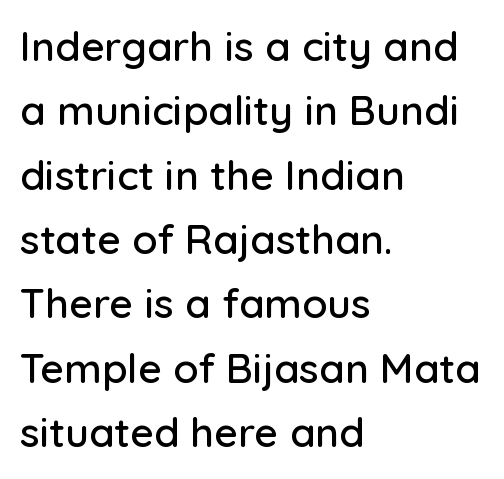
Q: Is the text italic (slanted)? A: No, it is upright.
Q: Is the typeface a serif or a sans-serif typeface? A: Sans-serif.
Q: Is the text underlined? A: No.
Q: How is the paragraph aligned? A: Left-aligned.
Q: Is the spacing between letters normal or unusually wide? A: Normal.
Q: Is the spacing between lines tight, normal or loose? A: Normal.
Q: Width (condensed, normal, or wide)? A: Normal.
Q: Stroke contrast? A: Low.
Q: x-height? A: Medium.
Q: Monospaced? A: No.
